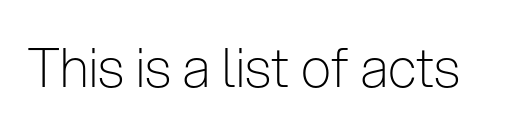
The image shows 54 px light, condensed sans-serif type, upright; set normal letter spacing, not underlined; low stroke contrast and a medium x-height.
